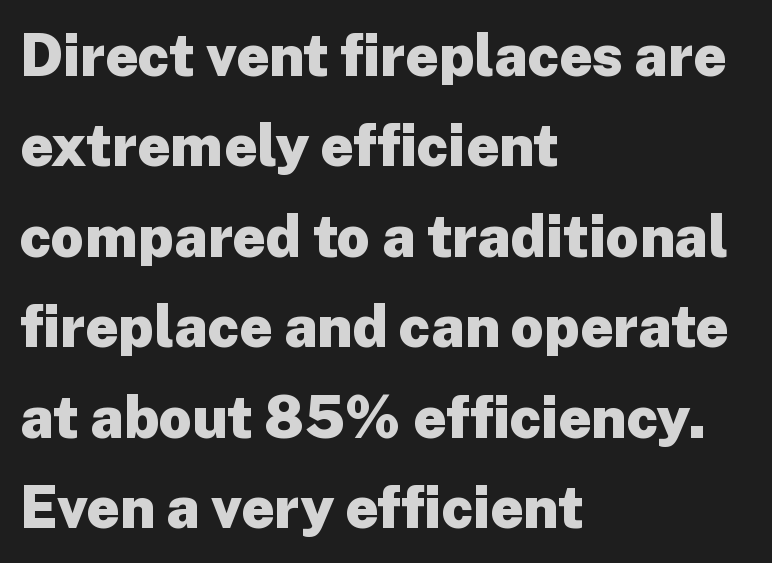
{"serif": "no", "italic": "no", "bold": "yes", "weight": "heavy", "width": "normal", "stroke_contrast": "low", "x_height": "medium", "monospaced": "no", "underline": "no", "align": "left", "line_spacing": "normal", "line_spacing_ratio": 1.56, "letter_spacing": "normal", "letter_spacing_em": 0.0, "glyph_px": 58}
